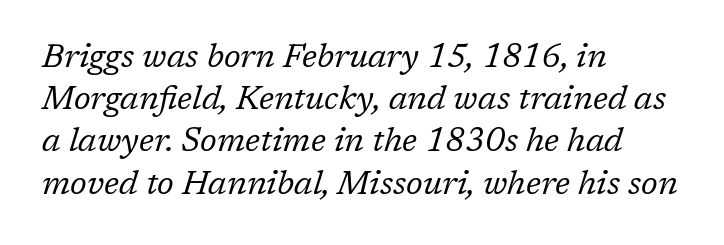
Q: Is the text bold? A: No.
Q: Is the text italic (slanted)? A: Yes, it leans right by about 17 degrees.
Q: Is the typeface a serif or a sans-serif typeface? A: Serif.
Q: Is the text underlined? A: No.
Q: How is the paragraph aligned? A: Left-aligned.
Q: Is the spacing between letters normal or unusually wide? A: Normal.
Q: Is the spacing between lines tight, normal or loose? A: Normal.
Q: Width (condensed, normal, or wide)? A: Normal.
Q: Stroke contrast? A: Low.
Q: x-height? A: Medium.
Q: Monospaced? A: No.
